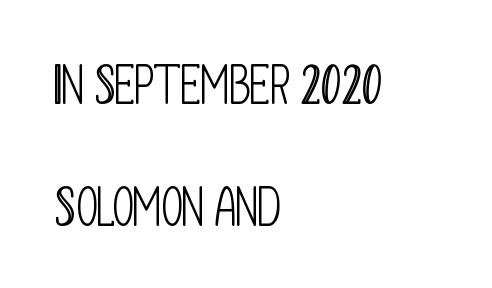
{"serif": "no", "italic": "no", "bold": "no", "weight": "light", "width": "condensed", "stroke_contrast": "low", "x_height": "large", "monospaced": "no", "underline": "no", "align": "left", "line_spacing": "loose", "line_spacing_ratio": 2.26, "letter_spacing": "normal", "letter_spacing_em": 0.0, "glyph_px": 54}
